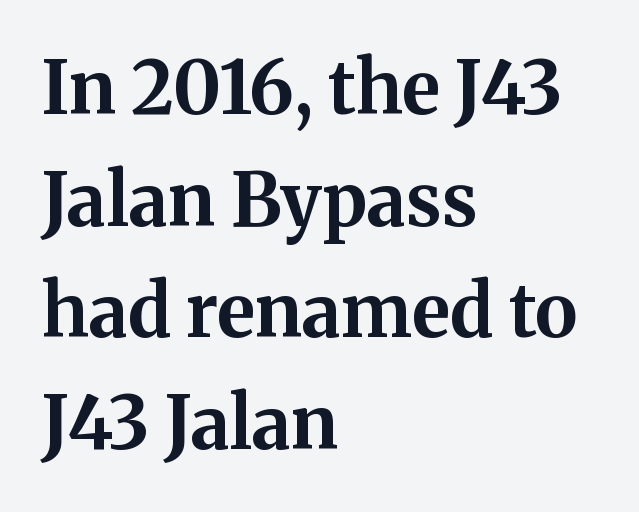
{"serif": "yes", "italic": "no", "bold": "yes", "weight": "bold", "width": "normal", "stroke_contrast": "medium", "x_height": "medium", "monospaced": "no", "underline": "no", "align": "left", "line_spacing": "normal", "line_spacing_ratio": 1.53, "letter_spacing": "normal", "letter_spacing_em": 0.0, "glyph_px": 73}
